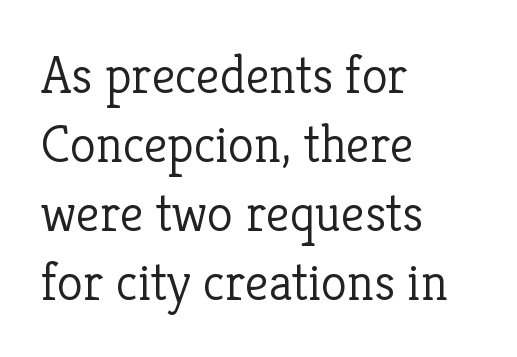
Every character sits straight up, as roman type does. Honestly, the letter spacing is just normal — you wouldn't notice it. The passage shown is not underscored anywhere. Counters stay open thanks to moderate or lighter strokes. A classic flush-left, rag-right setting is used for this passage. The letters advance in unequal steps, a hallmark of proportional type.
